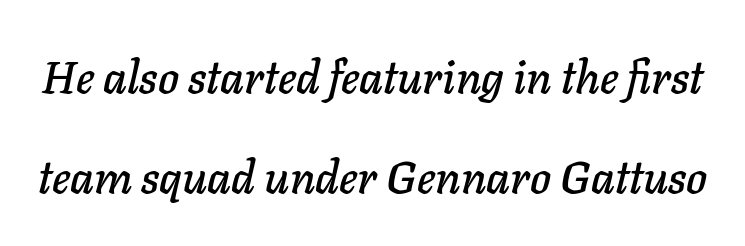
Q: Is the text italic (slanted)? A: Yes, it leans right by about 11 degrees.
Q: Is the text underlined? A: No.
Q: Is the spacing between letters normal or unusually wide? A: Normal.
Q: Is the spacing between lines tight, normal or loose? A: Loose.
Q: Width (condensed, normal, or wide)? A: Normal.
Q: Stroke contrast? A: Low.
Q: x-height? A: Medium.
Q: Monospaced? A: No.
